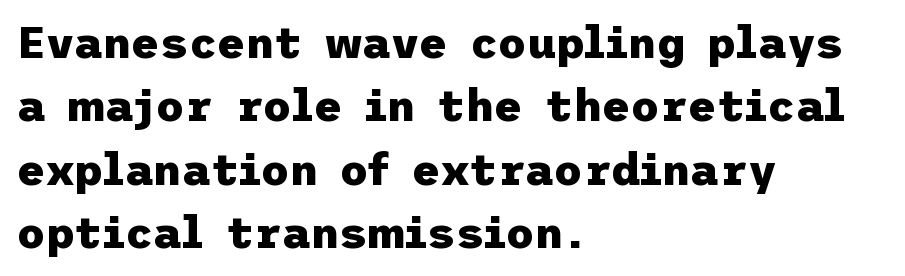
The strip under each line holds only bare page. Inter-character spacing is left at the font's built-in metrics. The lines sit at an ordinary, default distance from one another. Type style note: lacks serifs. Chunky letters — that's bold for sure.
